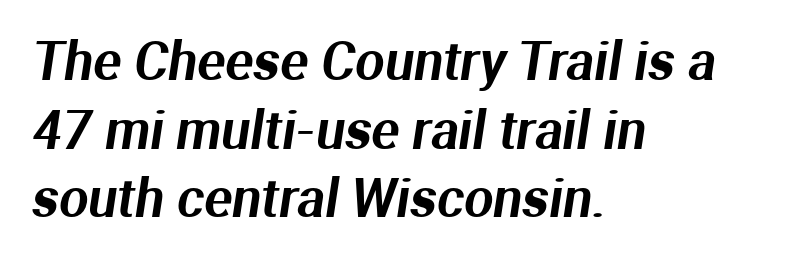
Q: Is the typeface a serif or a sans-serif typeface? A: Sans-serif.
Q: Is the text underlined? A: No.
Q: How is the paragraph aligned? A: Left-aligned.
Q: Is the spacing between letters normal or unusually wide? A: Normal.
Q: Is the spacing between lines tight, normal or loose? A: Normal.
Q: Width (condensed, normal, or wide)? A: Normal.
Q: Stroke contrast? A: Medium.
Q: x-height? A: Medium.
Q: Monospaced? A: No.
